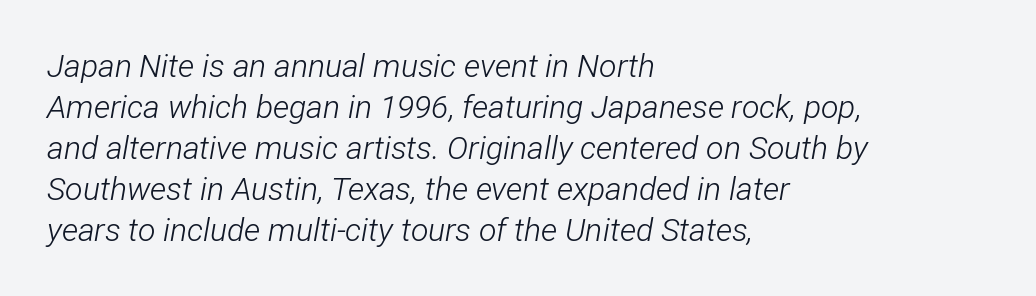
{"italic": "yes", "lean": "right", "slant_degrees": 12, "bold": "no", "weight": "light", "width": "condensed", "stroke_contrast": "low", "x_height": "medium", "monospaced": "no", "underline": "no", "align": "left", "line_spacing": "normal", "line_spacing_ratio": 1.28, "letter_spacing": "normal", "letter_spacing_em": 0.0, "glyph_px": 32}
